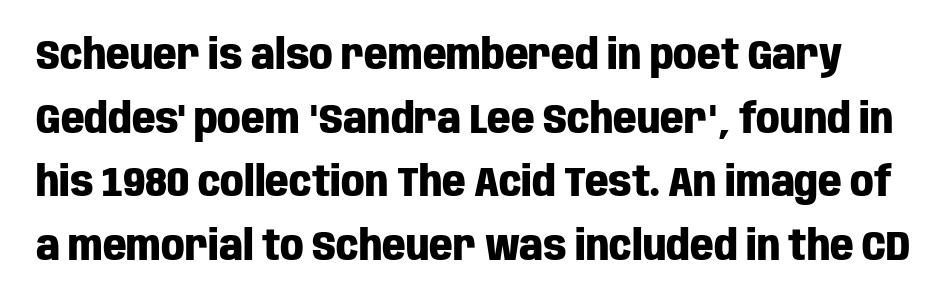
Q: Is the text bold? A: Yes.
Q: Is the text italic (slanted)? A: No, it is upright.
Q: Is the typeface a serif or a sans-serif typeface? A: Sans-serif.
Q: Is the text underlined? A: No.
Q: Is the spacing between letters normal or unusually wide? A: Normal.
Q: Is the spacing between lines tight, normal or loose? A: Normal.
Q: Width (condensed, normal, or wide)? A: Condensed.
Q: Stroke contrast? A: Low.
Q: x-height? A: Large.
Q: Monospaced? A: No.
